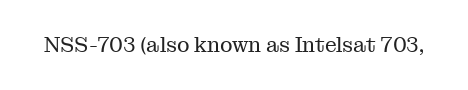
Q: Is the text bold? A: No.
Q: Is the text italic (slanted)? A: No, it is upright.
Q: Is the text underlined? A: No.
Q: Is the spacing between letters normal or unusually wide? A: Normal.
